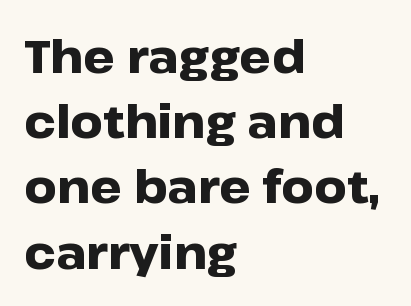
Is the type bold? Yes — the strokes are clearly thick and heavy. These lines are rendered in a variable-pitch font. The rendering uses a moderate line-height, typical for paragraphs. Notice how the stems are strictly vertical — no italics here. Nothing sits at the stroke ends, so this counts as sans-serif. The specimen omits any rule beneath the text block's lines.
